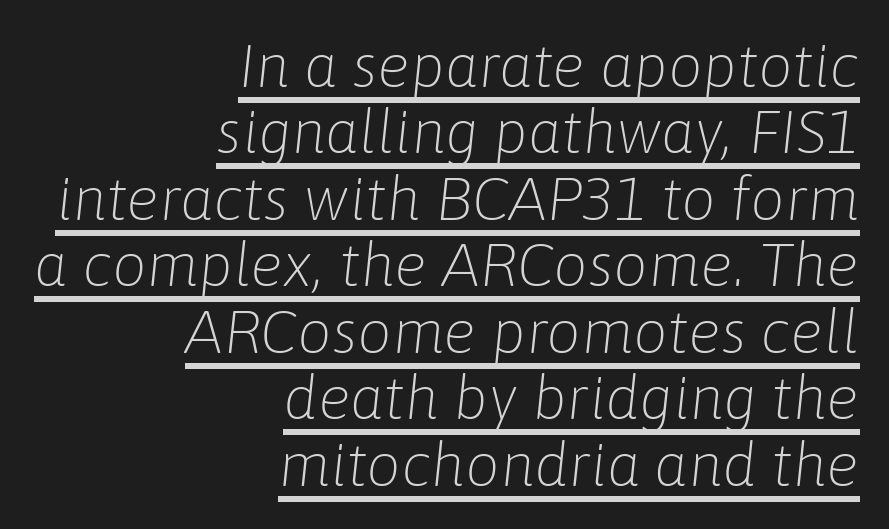
Every character sits at an angle, as italics do. Reading down the block, your eye finds every line finishing at a fixed right position. The type is set solid horizontally, with unmodified tracking. Is this a fixed-width face? No — the glyphs have proportional, varying widths.
